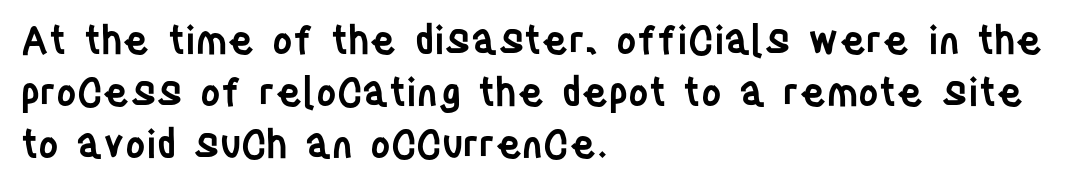
You could not count columns in this text — the font is proportionally spaced. It's the straight-up-and-down kind of type. Characters follow at the spacing the type designer built in. Notice how descenders clear the ascenders below comfortably — that's standard leading. Honestly, there is no underline to notice here at all. These lines stack with their left ends in a neat column.
